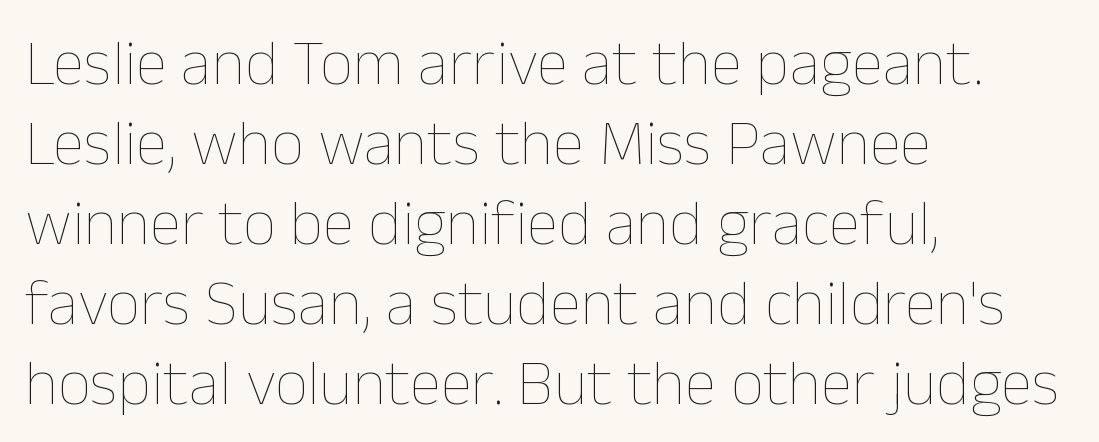
{"italic": "no", "bold": "no", "weight": "thin", "width": "normal", "stroke_contrast": "low", "x_height": "medium", "monospaced": "no", "underline": "no", "align": "left", "line_spacing_ratio": 1.23, "letter_spacing": "normal", "letter_spacing_em": 0.0, "glyph_px": 65}
